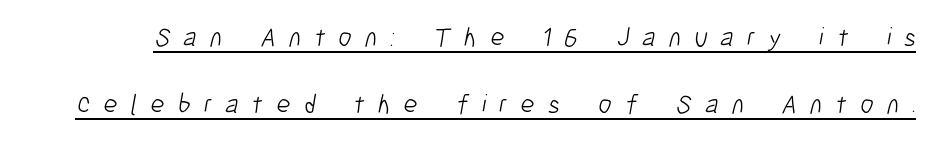
The image shows 27 px text type; set loose line spacing (2.5x), unusually wide letter spacing (+0.49 em), underlined.
